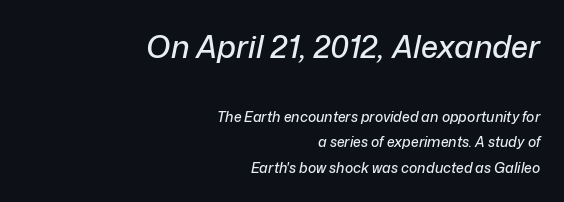
Characters follow at the spacing the type designer built in. Glance below the letters and you will spot only blank space. The glyphs look as if they've been sheared to an angle. Character widths vary here, with narrow letters taking less room than wide ones. In this sample the first text group is rendered at the bigger scale. One-word summary of the alignment: right.
